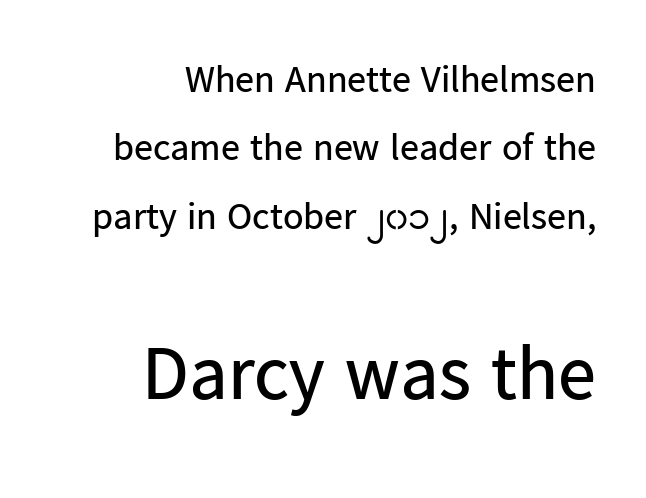
The image shows 76 px regular-weight sans-serif type, upright; set right-aligned, line spacing 1.8x, normal letter spacing, not underlined; the second (bottom) block is 2.0x larger; low stroke contrast and a medium x-height.
